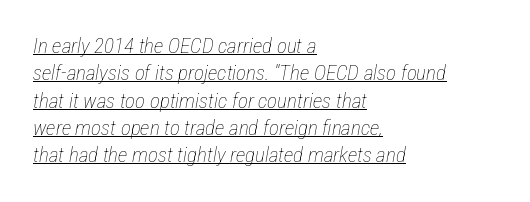
{"italic": "yes", "lean": "right", "slant_degrees": 12, "bold": "no", "underline": "yes", "align": "left", "line_spacing": "normal", "line_spacing_ratio": 1.3, "letter_spacing": "normal", "letter_spacing_em": 0.0, "glyph_px": 21}
